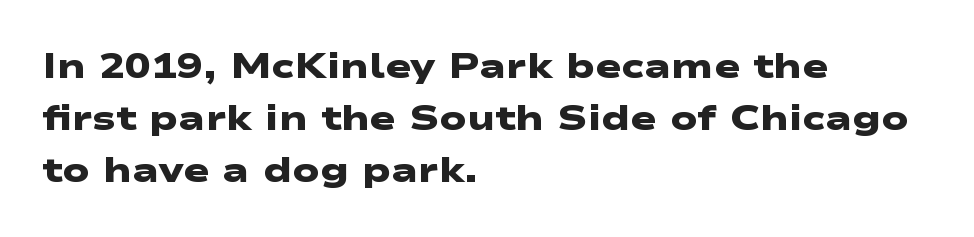
The image shows 35 px heavy, wide sans-serif type; set left-aligned, normal line spacing (1.48x), normal letter spacing, not underlined; low stroke contrast and a medium x-height.
